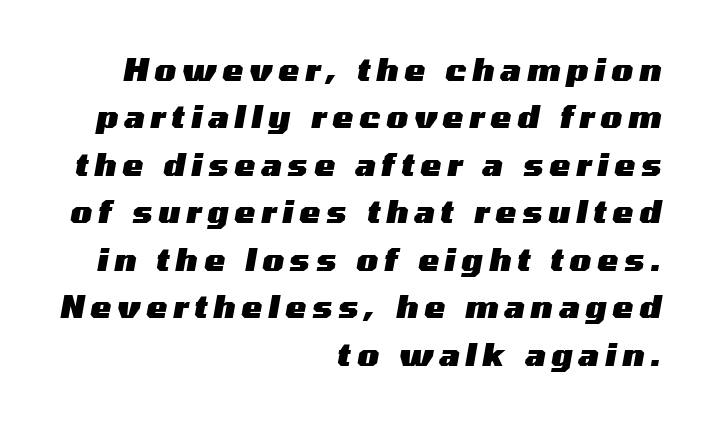
In terms of leading, this rendering sits right in the middle. A flush-right, rag-left setting is used for this passage. Caption: expanded tracking, letters set apart. Is the type slanted? Yes — the strokes lean at a clear angle.
